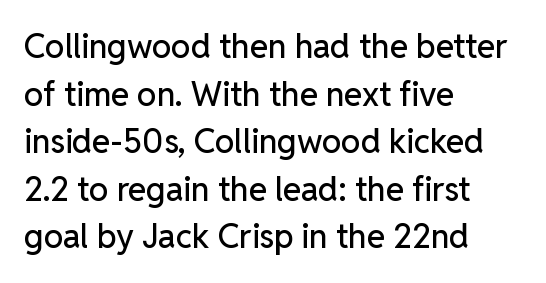
Leading: standard. Line beginnings align vertically; line endings do not. Spacing verdict: proportional, widths tailored to each character. It's the straight-up-and-down kind of type.
